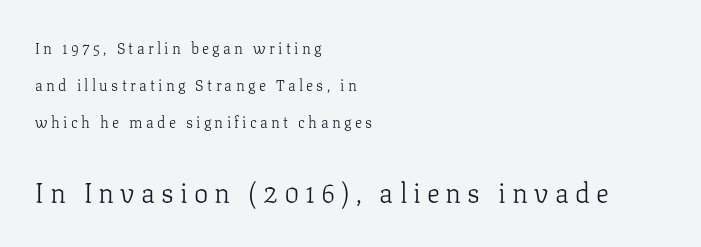
The image shows 27 px text type, upright; set left-aligned, loose line spacing (2.47x), unusually wide letter spacing (+0.22 em), not underlined; the second (bottom) block is 1.8x larger.
